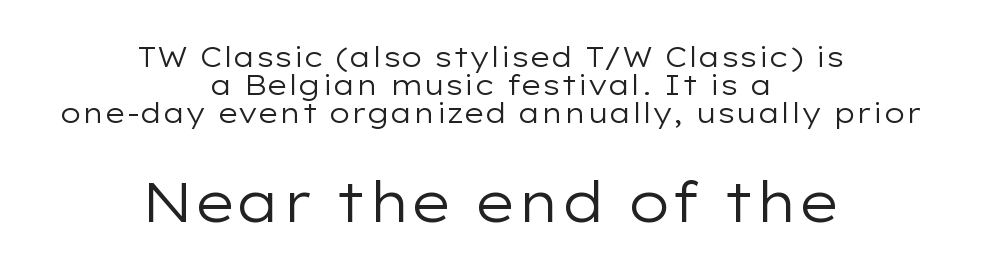
Characters follow at the spacing the type designer built in. You could not count columns in this text — the font is proportionally spaced. Only glyphs here, with clear space below each row. Each stroke keeps to a modest, everyday thickness or less. The glyphs in this specimen are sans serif. The emphasis by scale lands on block number two, below.
